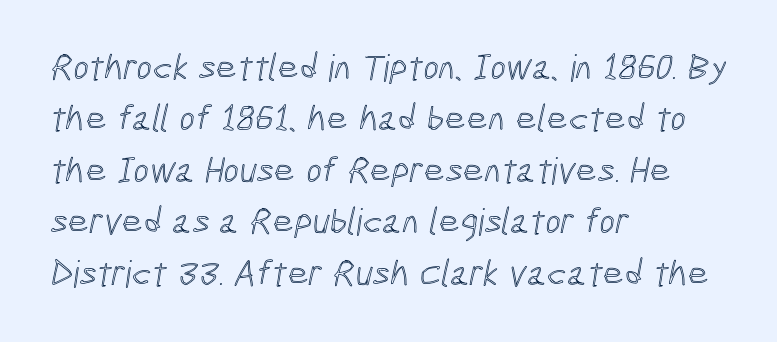
Q: Is the text underlined? A: No.
Q: How is the paragraph aligned? A: Left-aligned.
Q: Is the spacing between letters normal or unusually wide? A: Normal.
Q: Is the spacing between lines tight, normal or loose? A: Normal.
Q: Width (condensed, normal, or wide)? A: Condensed.
Q: x-height? A: Medium.
Q: Monospaced? A: No.
